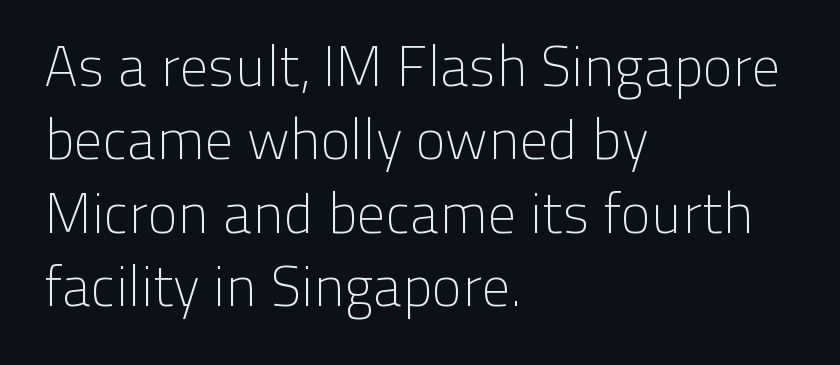
Q: Is the text bold? A: No.
Q: Is the text italic (slanted)? A: No, it is upright.
Q: Is the typeface a serif or a sans-serif typeface? A: Sans-serif.
Q: Is the text underlined? A: No.
Q: How is the paragraph aligned? A: Left-aligned.
Q: Is the spacing between letters normal or unusually wide? A: Normal.
Q: Is the spacing between lines tight, normal or loose? A: Normal.
Q: Width (condensed, normal, or wide)? A: Normal.
Q: Stroke contrast? A: Low.
Q: x-height? A: Medium.
Q: Monospaced? A: No.
